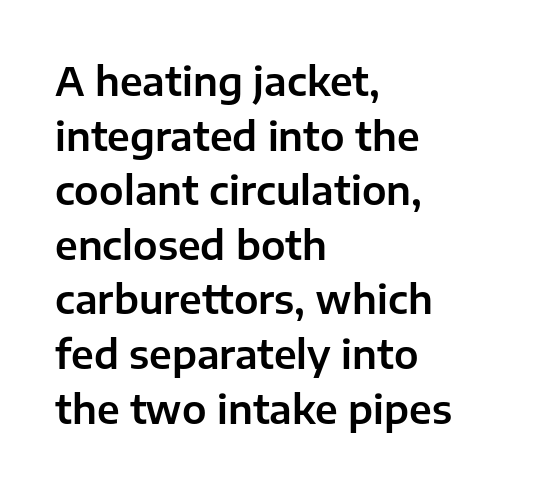
The image shows 39 px sans-serif type, upright; set left-aligned, normal line spacing (1.4x), normal letter spacing, not underlined; low stroke contrast and a medium x-height.
